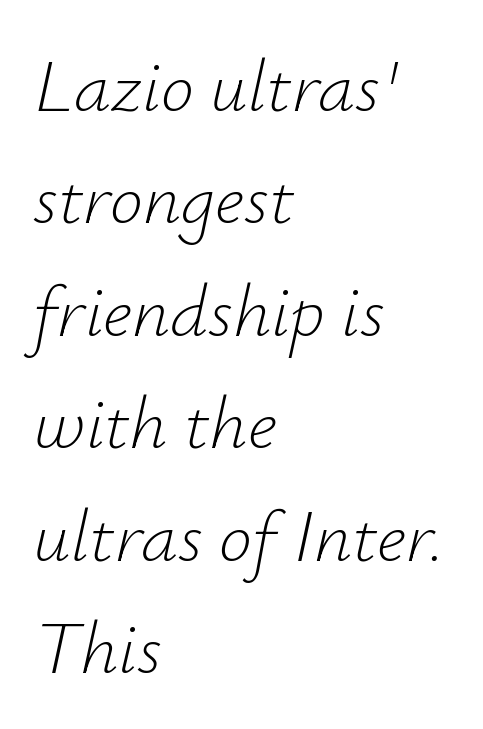
Left-aligned paragraph, ragged on the right. Honestly, the row spacing looks completely unremarkable. The passage shown is not underscored anywhere. Think standard paragraph weight, or any step lighter than that. The face used here is proportionally spaced, like ordinary book or web type.
